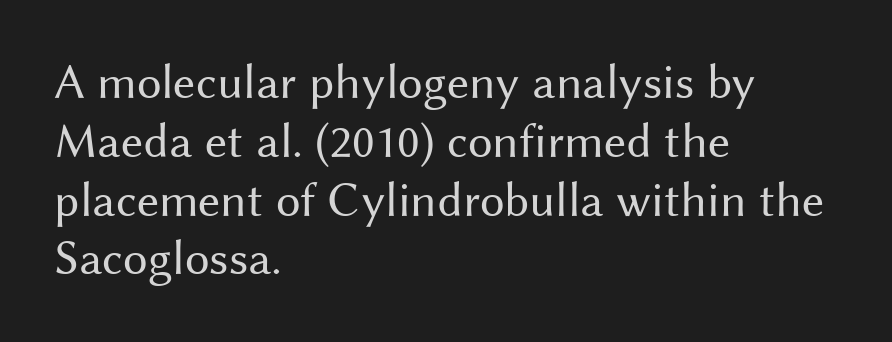
The image shows 49 px regular-weight sans-serif type, upright; set left-aligned, line spacing 1.2x, normal letter spacing, not underlined; medium stroke contrast and a medium x-height.
